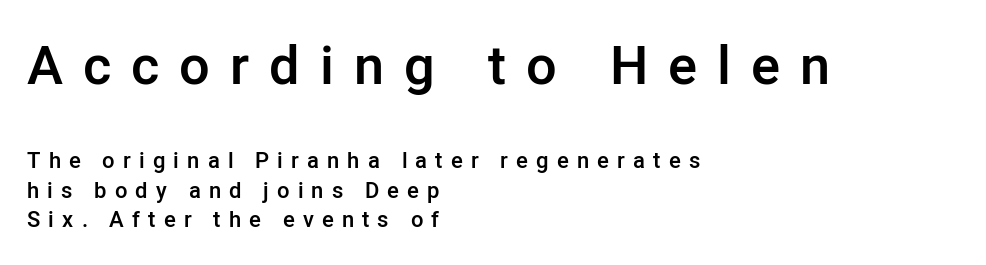
{"serif": "no", "italic": "no", "bold": "semi", "weight": "semibold", "width": "normal", "stroke_contrast": "low", "x_height": "medium", "monospaced": "no", "underline": "no", "align": "left", "line_spacing": "normal", "line_spacing_ratio": 1.36, "letter_spacing": "wide", "letter_spacing_em": 0.37, "larger_block": "first", "size_ratio": 2.45, "glyph_px": 54}
